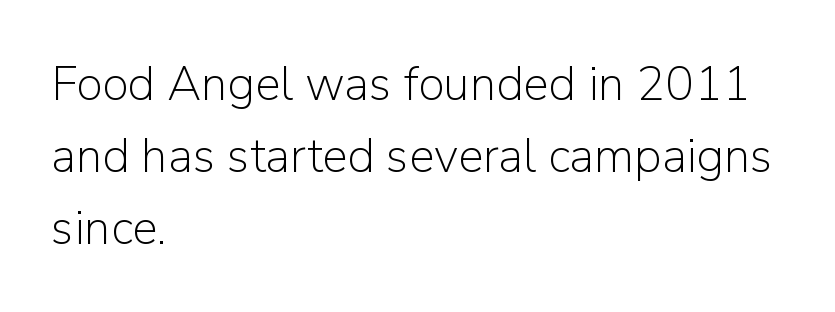
Nope, not italic — everything's standing straight. The glyphs in this specimen are sans serif. Stem width sits at or under what a default text font uses. Each line starts at the same left margin while the right side varies. The passage shown is typed in a proportional face where columns would drift.
